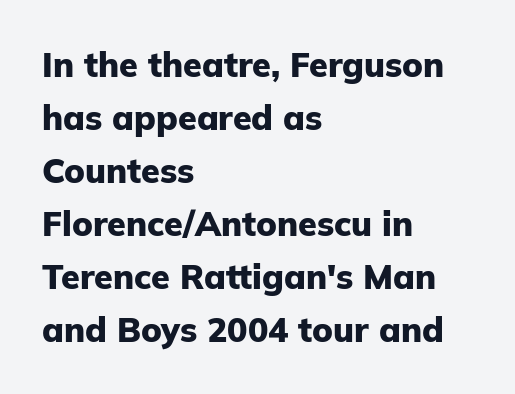
The image shows 34 px heavy sans-serif type, upright; set left-aligned, normal line spacing (1.56x), normal letter spacing, not underlined; low stroke contrast and a medium x-height.
